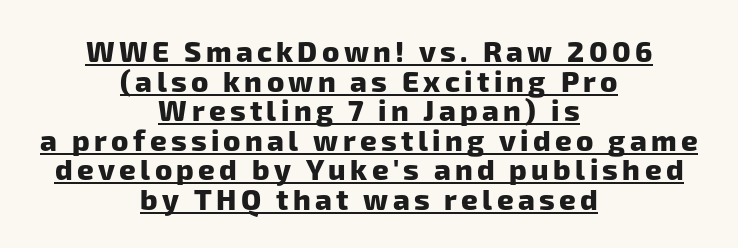
{"serif": "no", "bold": "yes", "weight": "heavy", "width": "normal", "stroke_contrast": "low", "x_height": "medium", "monospaced": "no", "underline": "yes", "align": "center", "line_spacing": "tight", "line_spacing_ratio": 1.02, "glyph_px": 29}
